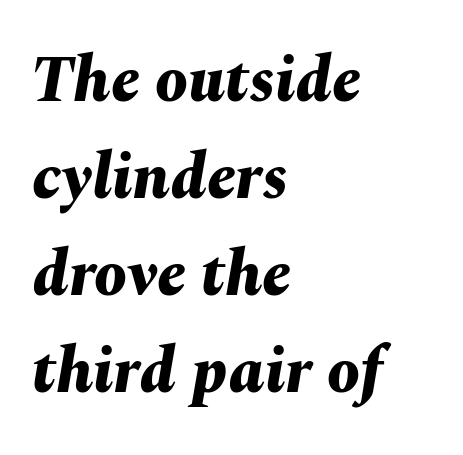
These lines are set flush left with a ragged right edge. The words here are not underlined. Slant detected: the letters are inclined. These lines are rendered in a variable-pitch font. Emphasis by weight is at full strength: bold.
